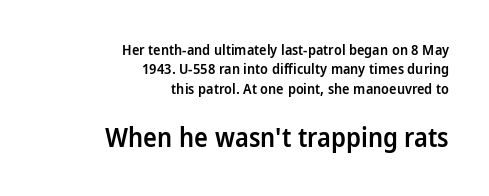
Two sizes are in play, and the larger belongs to the second block. Regarding leading, the lines here are spaced in the standard way. Typeset ragged left — the right edge is the straight one. A somewhat darkened texture: the type is semibold rather than bold. Tracking here is standard; glyphs follow each other at the usual distance.
